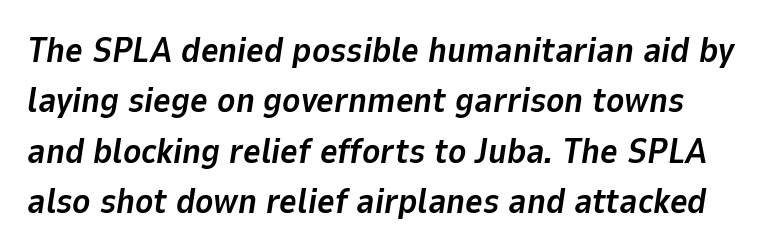
What's the leading like? Ordinary, nothing unusual. Nothing unusual about the tracking: characters are spaced as the font intends. Underlining? Definitely not there. Compared with an ordinary text face, these strokes are far heavier — a full bold. If you drew a line through each stem, it would be angled.
